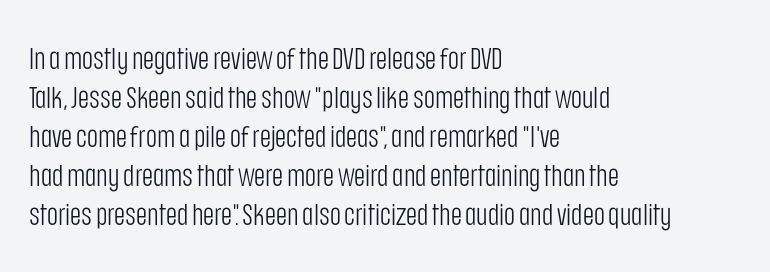
Q: Is the text bold? A: No.
Q: Is the text italic (slanted)? A: No, it is upright.
Q: Is the typeface a serif or a sans-serif typeface? A: Sans-serif.
Q: Is the text underlined? A: No.
Q: How is the paragraph aligned? A: Left-aligned.
Q: Is the spacing between letters normal or unusually wide? A: Normal.
Q: Is the spacing between lines tight, normal or loose? A: Normal.
Q: Width (condensed, normal, or wide)? A: Condensed.
Q: Stroke contrast? A: Low.
Q: x-height? A: Large.
Q: Monospaced? A: No.
